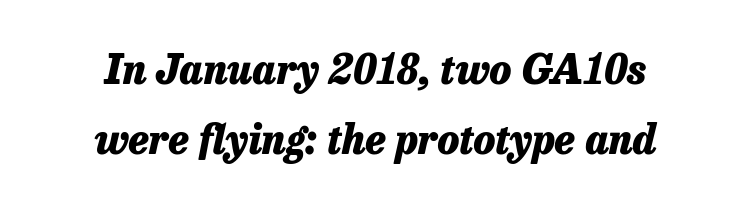
The image shows 40 px heavy type, italic (leaning right); set centered, line spacing 1.76x, normal letter spacing, not underlined; low stroke contrast and a medium x-height.
